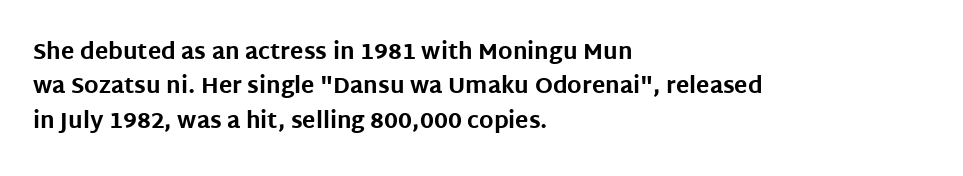
Q: Is the text bold? A: Yes.
Q: Is the text italic (slanted)? A: No, it is upright.
Q: Is the text underlined? A: No.
Q: How is the paragraph aligned? A: Left-aligned.
Q: Is the spacing between letters normal or unusually wide? A: Normal.
Q: Is the spacing between lines tight, normal or loose? A: Normal.
